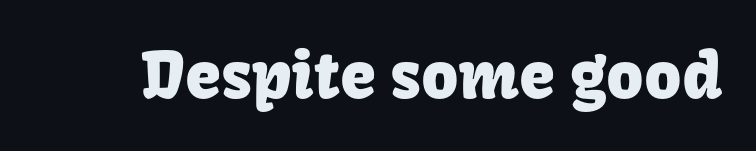
The passage shown is typed in a proportional face where columns would drift. Do the letters lean? They stand straight. Each row of text sits above clean, open space. Each word holds together tightly as a unit, with standard inter-letter gaps. This rendering employs a face without finishing strokes, i.e., a sans-serif.
